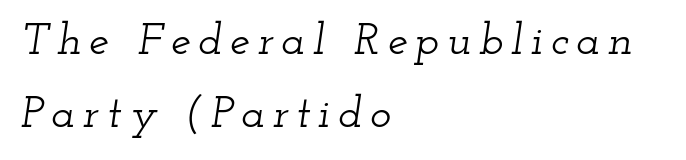
The image shows 45 px wide serif type, italic (leaning right); set left-aligned, normal line spacing (1.63x), not underlined; low stroke contrast and a small x-height.
